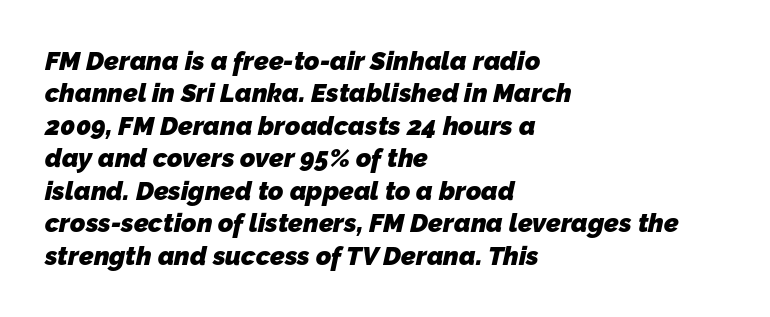
Q: Is the text bold? A: Yes.
Q: Is the text underlined? A: No.
Q: How is the paragraph aligned? A: Left-aligned.
Q: Is the spacing between letters normal or unusually wide? A: Normal.
Q: Is the spacing between lines tight, normal or loose? A: Normal.
